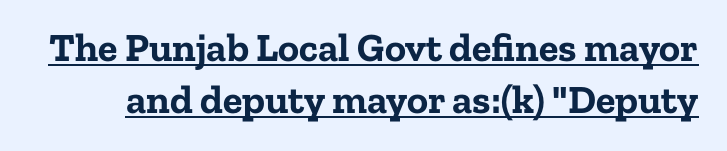
Regular leading. Stroke thickness is high; the sample reads as a true bold. Beneath each row of characters lies a ruled line. Characters follow at the spacing the type designer built in. Does the type have serifs? Yes, each stem ends in a small foot.
